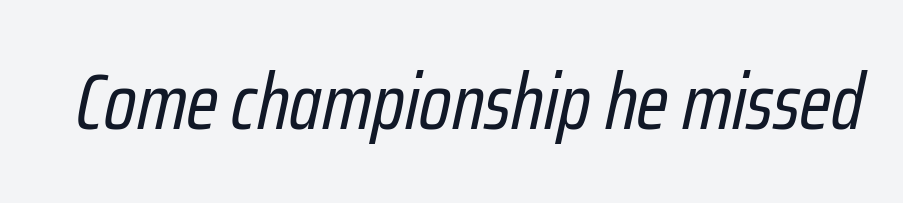
{"italic": "yes", "lean": "right", "slant_degrees": 12, "bold": "no", "weight": "regular", "width": "condensed", "stroke_contrast": "low", "x_height": "medium", "monospaced": "no", "underline": "no", "letter_spacing": "normal", "letter_spacing_em": 0.0, "glyph_px": 79}
